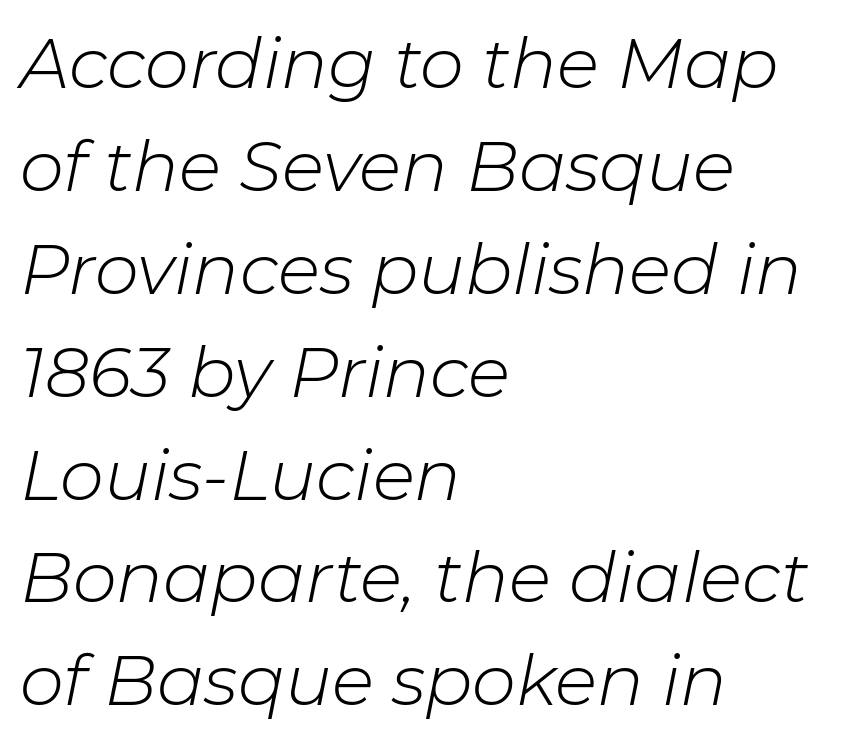
Tracking here is standard; glyphs follow each other at the usual distance. The rendering uses natural spacing where letterforms have individual widths. Would a proofreader flag this as italicized? Yes. Nothing heavy about these letters — not bold at all.
